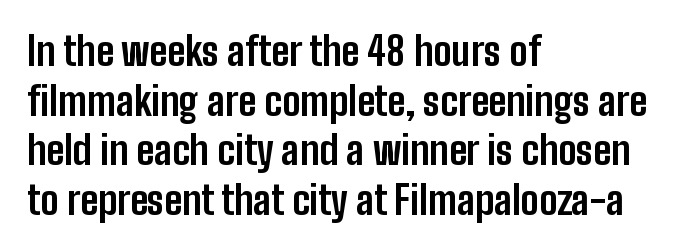
{"serif": "no", "italic": "no", "bold": "yes", "weight": "bold", "width": "condensed", "stroke_contrast": "low", "x_height": "medium", "monospaced": "no", "underline": "no", "align": "left", "line_spacing": "normal", "line_spacing_ratio": 1.27, "letter_spacing": "normal", "letter_spacing_em": 0.0, "glyph_px": 39}
